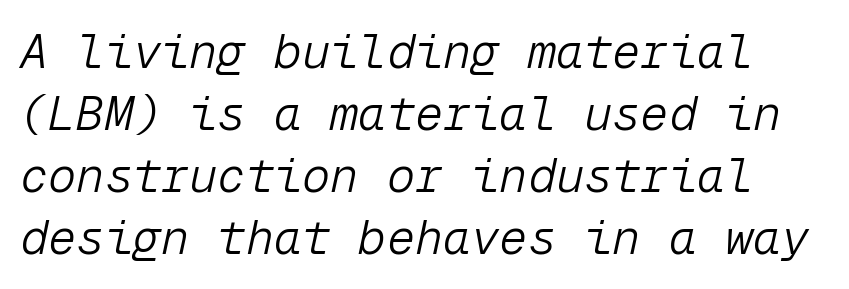
The image shows 47 px light type, italic (leaning right), monospaced; set normal line spacing (1.32x), normal letter spacing, not underlined; low stroke contrast and a medium x-height.
